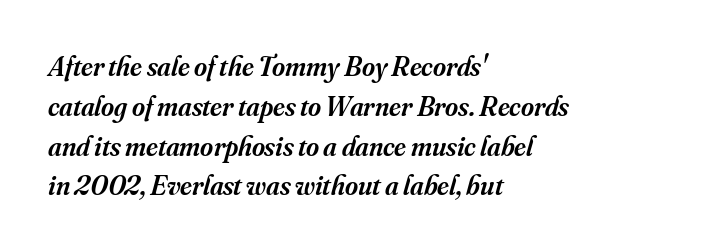
{"serif": "yes", "italic": "yes", "lean": "right", "slant_degrees": 16, "bold": "semi", "weight": "semibold", "width": "normal", "stroke_contrast": "medium", "x_height": "small", "monospaced": "no", "underline": "no", "align": "left", "line_spacing": "normal", "line_spacing_ratio": 1.42, "letter_spacing": "normal", "letter_spacing_em": 0.0, "glyph_px": 28}
